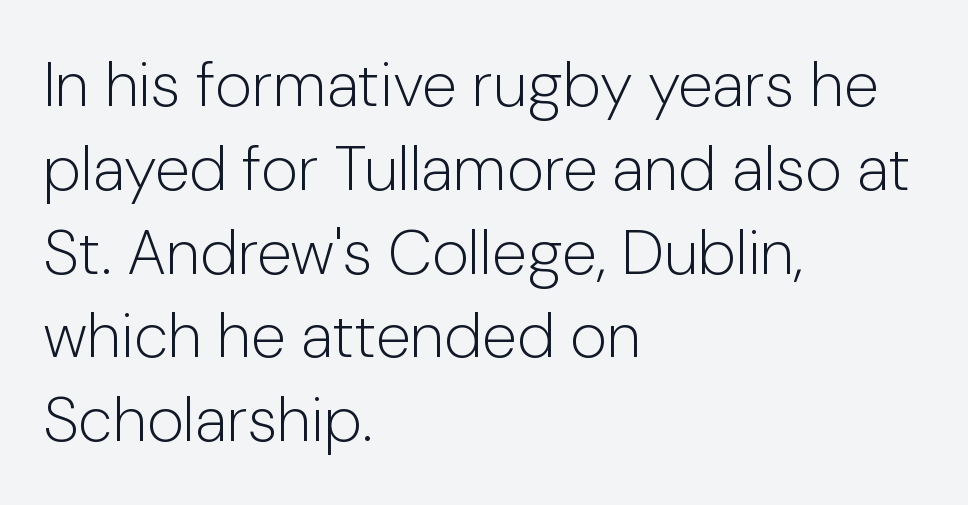
The image shows 63 px light sans-serif type, upright; set left-aligned, normal line spacing (1.33x), normal letter spacing, not underlined; low stroke contrast and a medium x-height.
